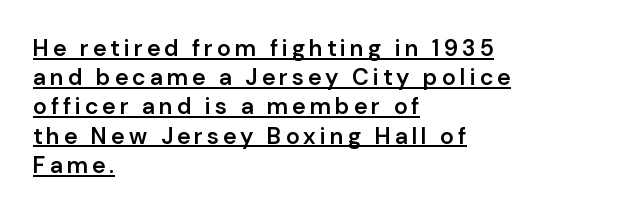
Notice how descenders clear the ascenders below comfortably — that's standard leading. Each glyph is drawn with semibold strokes, heavier than normal yet not fully bold. This is the regular roman posture of the typeface. Line beginnings align vertically; line endings do not.
